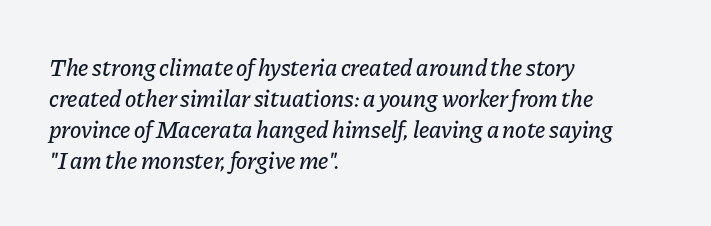
The image shows 24 px text type, italic (leaning right); set left-aligned, normal line spacing (1.29x), normal letter spacing, not underlined.
